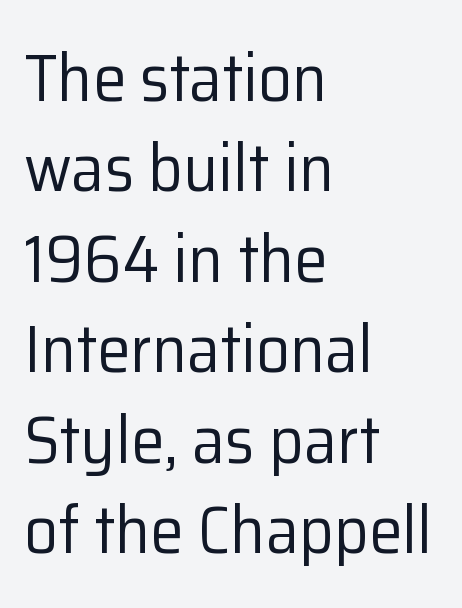
Baseline-to-baseline distance is the conventional proportion of letter height. You could not count columns in this text — the font is proportionally spaced. Descenders hang freely into open space. A sans-serif font was chosen for this passage. Compared with a centered layout, this one pins lines to the left instead. Default kerning and tracking; the words read as compact shapes.
